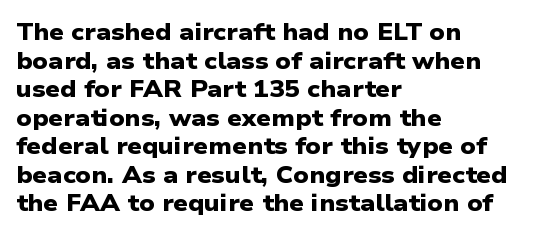
{"bold": "yes", "underline": "no", "align": "left", "line_spacing_ratio": 1.24, "letter_spacing": "normal", "letter_spacing_em": 0.0, "glyph_px": 23}
